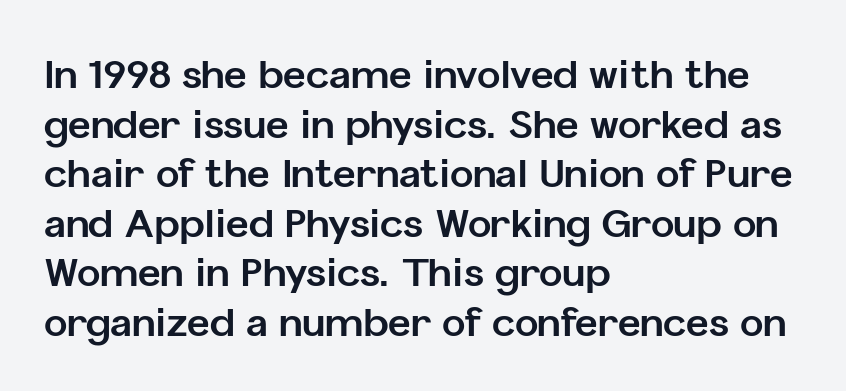
The image shows 39 px bold sans-serif type, upright; set left-aligned, normal line spacing (1.27x), normal letter spacing, not underlined; low stroke contrast and a medium x-height.
